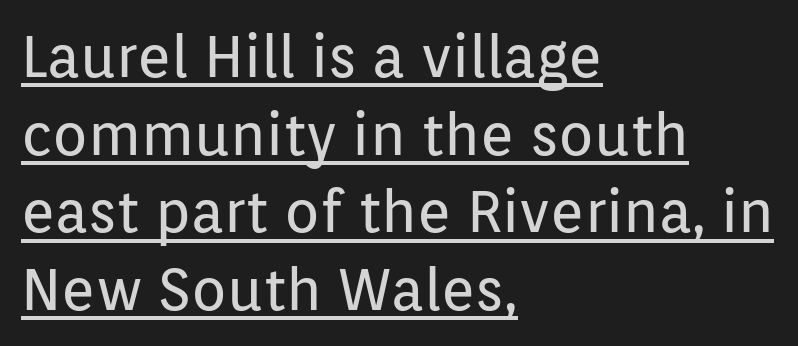
The image shows 58 px regular-weight sans-serif type, upright; set left-aligned, normal line spacing (1.34x), normal letter spacing, underlined; low stroke contrast and a medium x-height.
